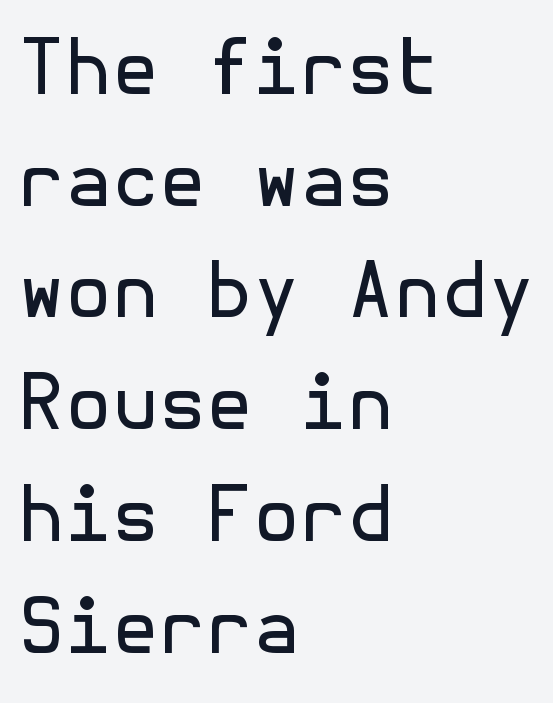
The image shows 76 px regular-weight sans-serif type, upright; set left-aligned, normal line spacing (1.47x), normal letter spacing, not underlined; a medium x-height.
